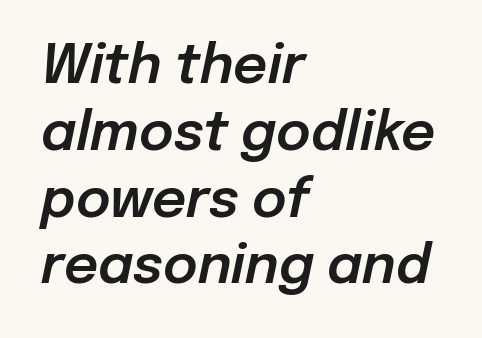
Q: Is the text italic (slanted)? A: Yes, it leans right by about 12 degrees.
Q: Is the text underlined? A: No.
Q: How is the paragraph aligned? A: Left-aligned.
Q: Is the spacing between letters normal or unusually wide? A: Normal.
Q: Is the spacing between lines tight, normal or loose? A: Normal.
Q: Width (condensed, normal, or wide)? A: Normal.
Q: Stroke contrast? A: Low.
Q: x-height? A: Medium.
Q: Monospaced? A: No.
